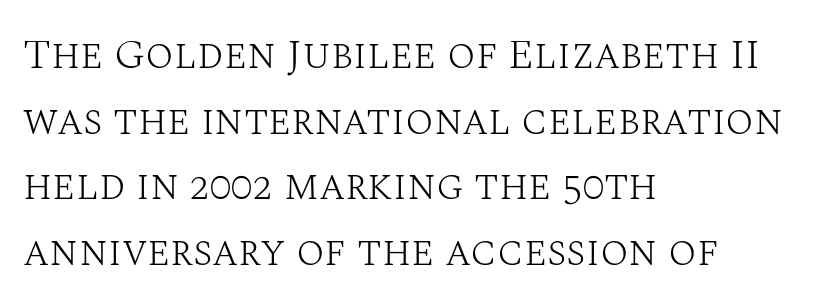
The image shows 42 px light serif type, upright; set left-aligned, normal line spacing (1.56x), normal letter spacing, not underlined; medium stroke contrast and a large x-height.
